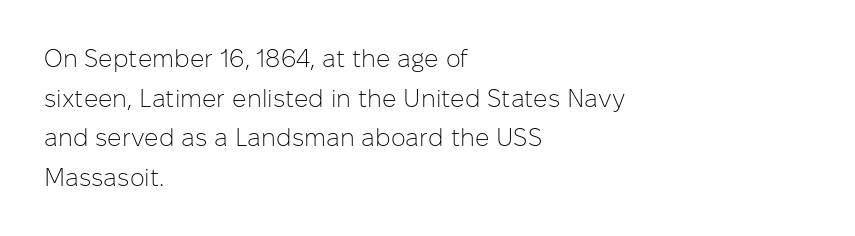
The image shows 25 px text type, upright; set left-aligned, normal line spacing (1.59x), normal letter spacing, not underlined.
